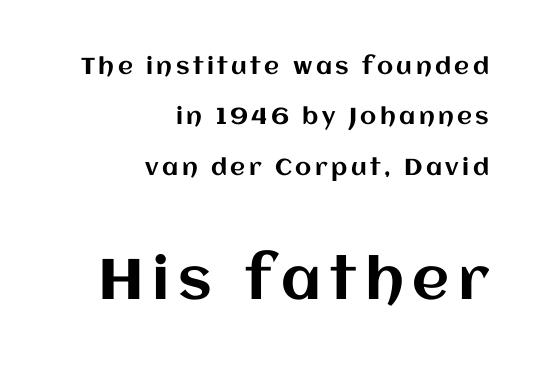
Q: Is the text italic (slanted)? A: No, it is upright.
Q: Is the text underlined? A: No.
Q: How is the paragraph aligned? A: Right-aligned.
Q: Is the spacing between lines tight, normal or loose? A: Loose.
Q: Which block of text is set in a larger size, the first (top) or the second (bottom)? A: The second (bottom) one.
Q: Width (condensed, normal, or wide)? A: Normal.
Q: Stroke contrast? A: Medium.
Q: x-height? A: Large.
Q: Monospaced? A: No.
